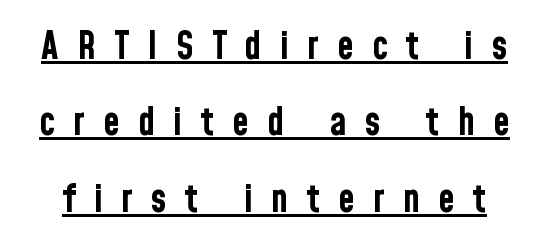
Q: Is the text bold? A: Yes.
Q: Is the text italic (slanted)? A: No, it is upright.
Q: Is the typeface a serif or a sans-serif typeface? A: Sans-serif.
Q: Is the text underlined? A: Yes.
Q: Is the spacing between letters normal or unusually wide? A: Unusually wide.
Q: Is the spacing between lines tight, normal or loose? A: Loose.
Q: Width (condensed, normal, or wide)? A: Condensed.
Q: Stroke contrast? A: Low.
Q: x-height? A: Medium.
Q: Monospaced? A: No.
